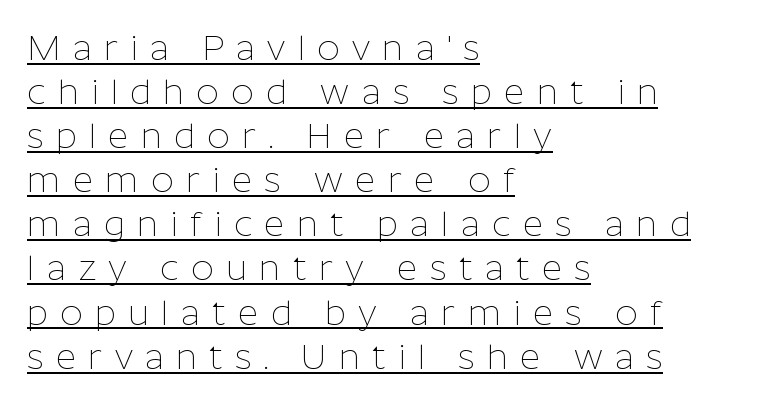
Q: Is the text bold? A: No.
Q: Is the text italic (slanted)? A: No, it is upright.
Q: Is the typeface a serif or a sans-serif typeface? A: Sans-serif.
Q: Is the text underlined? A: Yes.
Q: How is the paragraph aligned? A: Left-aligned.
Q: Is the spacing between letters normal or unusually wide? A: Unusually wide.
Q: Is the spacing between lines tight, normal or loose? A: Normal.
Q: Width (condensed, normal, or wide)? A: Normal.
Q: Stroke contrast? A: Low.
Q: x-height? A: Medium.
Q: Monospaced? A: No.
